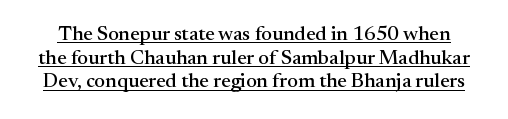
{"italic": "no", "underline": "yes", "line_spacing_ratio": 1.18, "letter_spacing": "normal", "letter_spacing_em": 0.0, "glyph_px": 20}
